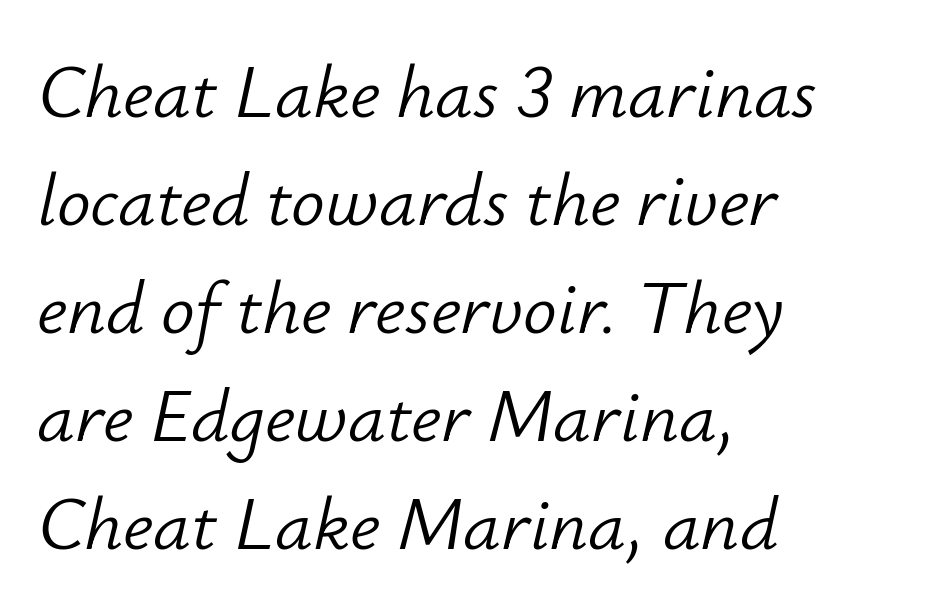
Looks like regular typesetting: each glyph gets only the width it needs. Yep, that's italic — everything's leaning. The face looks like a standard text weight, possibly lighter. Tracking here is standard; glyphs follow each other at the usual distance. Horizontal alignment here is leftward, the default for most running prose. Unmarked baselines from the first word to the last.
